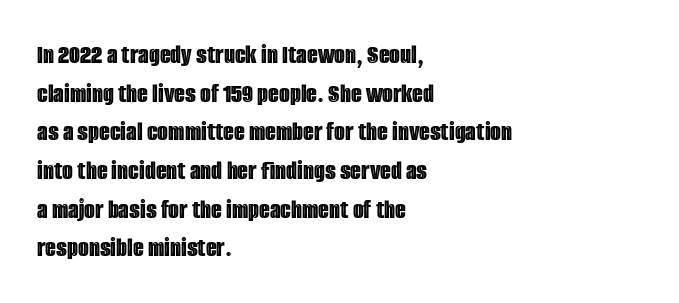
Here the designer chose a conventional face with non-uniform glyph widths. Nothing unusual about the tracking: characters are spaced as the font intends. Ordinary non-slanted type is in use. No word sits above an underline. A student would call this left alignment; a typographer would say flush left, rag right.
